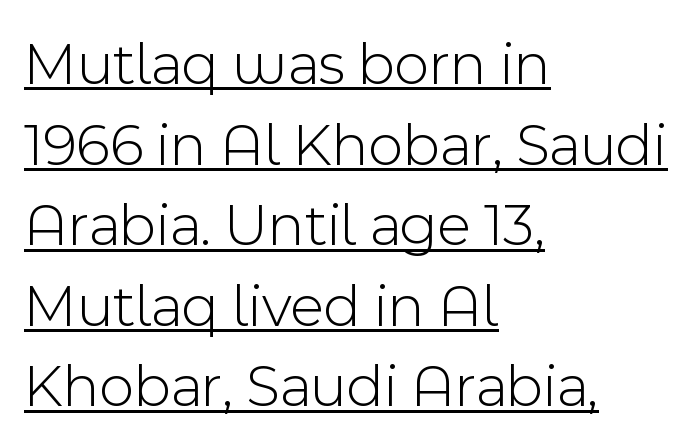
{"serif": "no", "italic": "no", "bold": "no", "weight": "light", "width": "normal", "x_height": "medium", "monospaced": "no", "underline": "yes", "align": "left", "line_spacing": "normal", "line_spacing_ratio": 1.32, "letter_spacing": "normal", "letter_spacing_em": 0.0, "glyph_px": 61}
